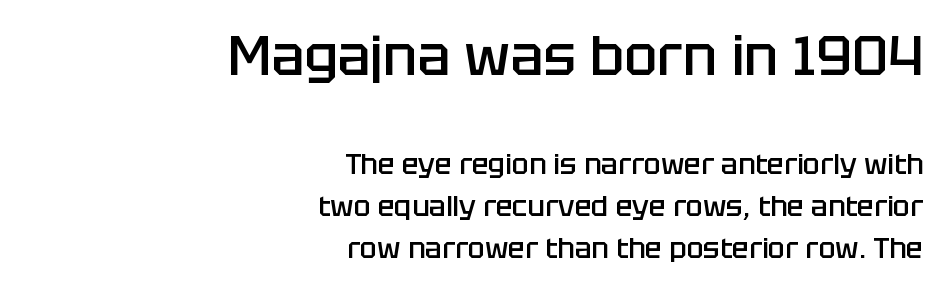
{"serif": "no", "italic": "no", "bold": "semi", "weight": "semibold", "width": "normal", "stroke_contrast": "low", "x_height": "large", "monospaced": "no", "underline": "no", "align": "right", "line_spacing": "normal", "line_spacing_ratio": 1.5, "letter_spacing": "normal", "letter_spacing_em": 0.0, "larger_block": "first", "size_ratio": 1.96, "glyph_px": 55}
